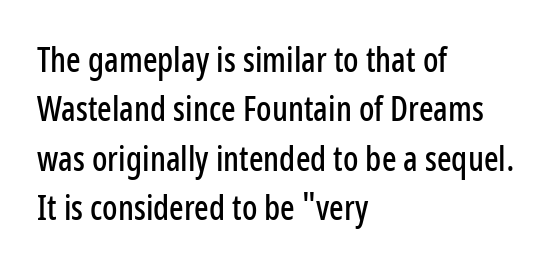
{"serif": "no", "italic": "no", "width": "condensed", "stroke_contrast": "low", "x_height": "medium", "monospaced": "no", "underline": "no", "align": "left", "line_spacing": "normal", "line_spacing_ratio": 1.45, "letter_spacing": "normal", "letter_spacing_em": 0.0, "glyph_px": 34}
